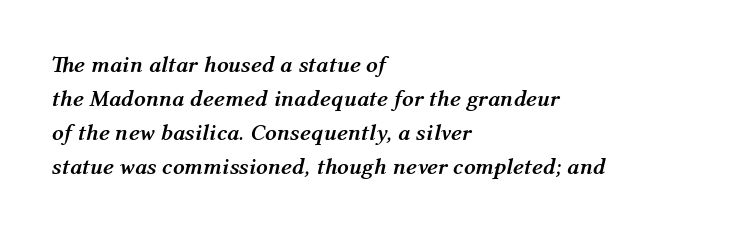
{"italic": "yes", "lean": "right", "slant_degrees": 12, "bold": "yes", "underline": "no", "align": "left", "line_spacing": "normal", "line_spacing_ratio": 1.48, "letter_spacing": "normal", "letter_spacing_em": 0.0, "glyph_px": 23}
